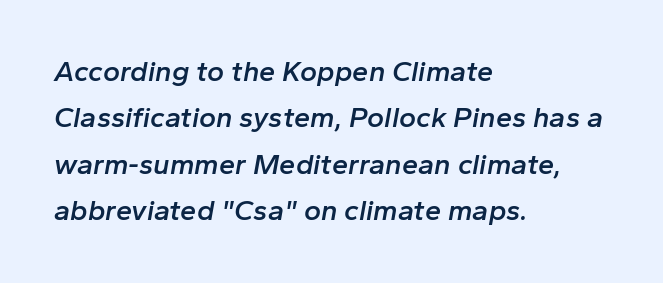
Do the characters align in a grid? No, the font is proportional. The strip under each line holds only bare page. A fair bit of extra ink — the face is semibold, not bold. The compositor pushed each line to the left boundary.
